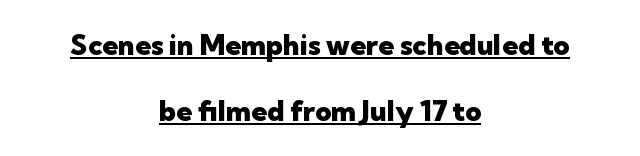
Q: Is the text bold? A: Yes.
Q: Is the text italic (slanted)? A: No, it is upright.
Q: Is the typeface a serif or a sans-serif typeface? A: Sans-serif.
Q: Is the text underlined? A: Yes.
Q: How is the paragraph aligned? A: Centered.
Q: Is the spacing between letters normal or unusually wide? A: Normal.
Q: Is the spacing between lines tight, normal or loose? A: Loose.
Q: Width (condensed, normal, or wide)? A: Normal.
Q: Stroke contrast? A: Low.
Q: x-height? A: Medium.
Q: Monospaced? A: No.
